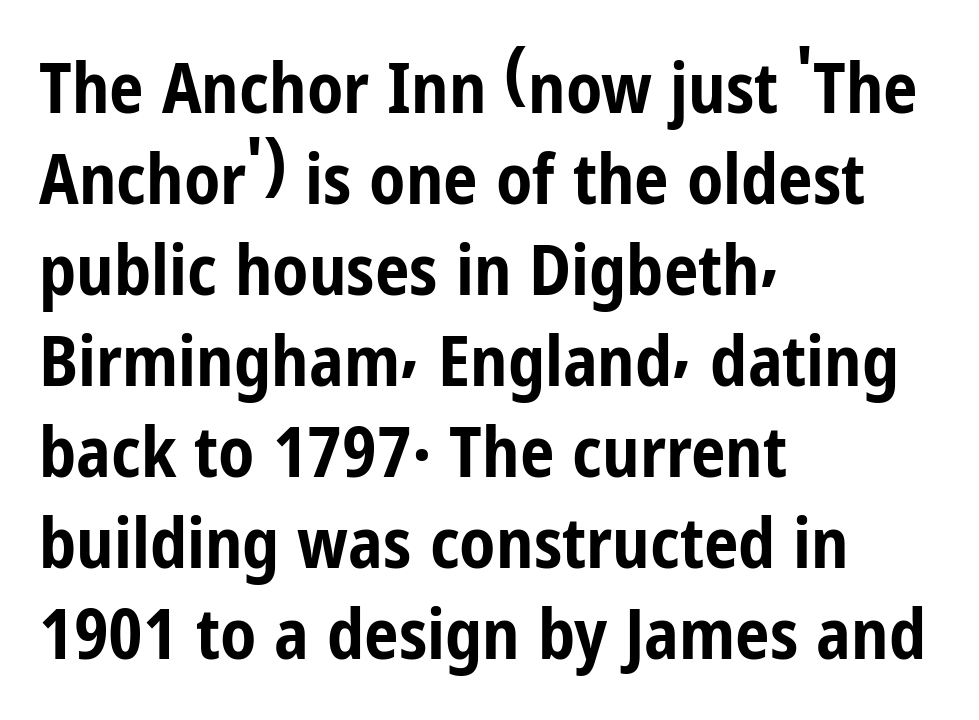
A typesetter would call this zero additional tracking. Plain, unruled lines of type. The rag falls on the right side of this text block. Rendered with straight, roman letterforms. The font is running at its bold setting. Looks like regular typesetting: each glyph gets only the width it needs.
